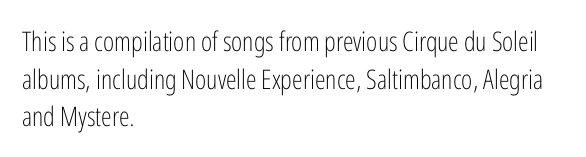
The image shows 27 px text type, upright; set left-aligned, normal line spacing (1.39x), normal letter spacing, not underlined.
